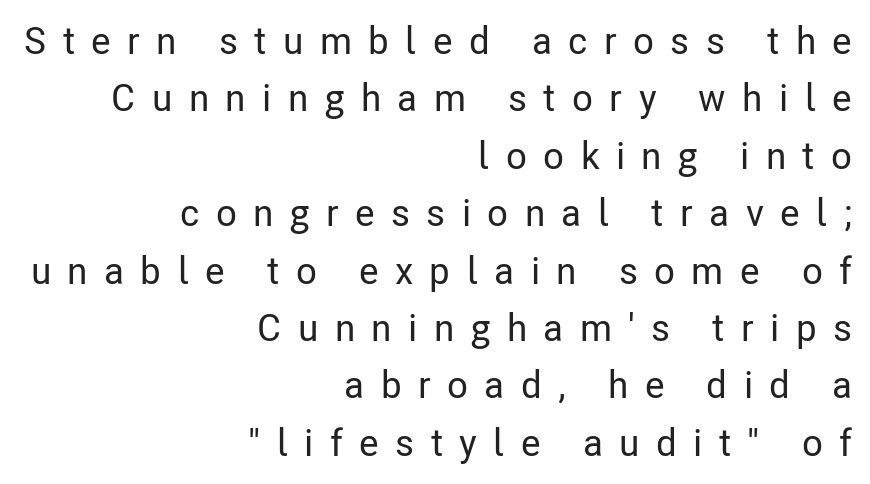
Q: Is the text italic (slanted)? A: No, it is upright.
Q: Is the typeface a serif or a sans-serif typeface? A: Sans-serif.
Q: Is the text underlined? A: No.
Q: How is the paragraph aligned? A: Right-aligned.
Q: Is the spacing between letters normal or unusually wide? A: Unusually wide.
Q: Is the spacing between lines tight, normal or loose? A: Normal.
Q: Width (condensed, normal, or wide)? A: Condensed.
Q: Stroke contrast? A: Low.
Q: x-height? A: Medium.
Q: Monospaced? A: No.
